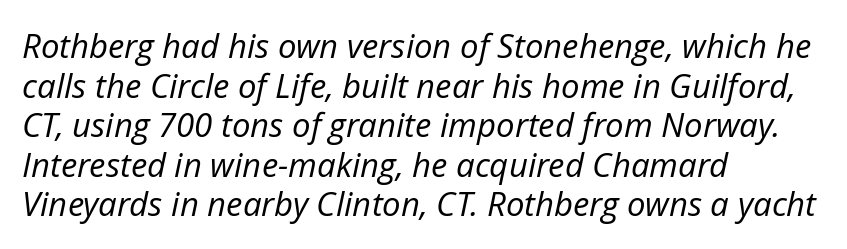
Q: Is the text bold? A: No.
Q: Is the text italic (slanted)? A: Yes, it leans right by about 12 degrees.
Q: Is the text underlined? A: No.
Q: How is the paragraph aligned? A: Left-aligned.
Q: Is the spacing between letters normal or unusually wide? A: Normal.
Q: Width (condensed, normal, or wide)? A: Normal.
Q: Stroke contrast? A: Low.
Q: x-height? A: Medium.
Q: Monospaced? A: No.
